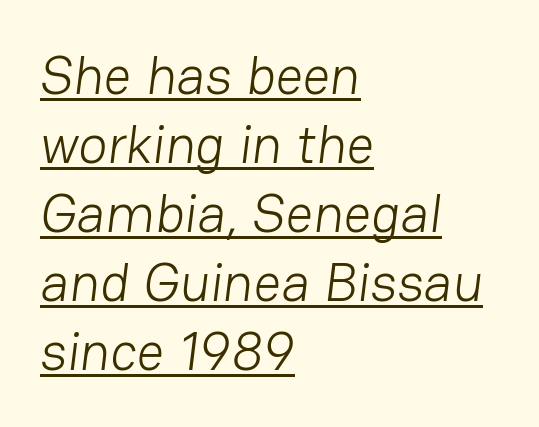
The image shows 54 px light sans-serif type; set left-aligned, normal line spacing (1.28x), normal letter spacing, underlined; low stroke contrast and a medium x-height.
